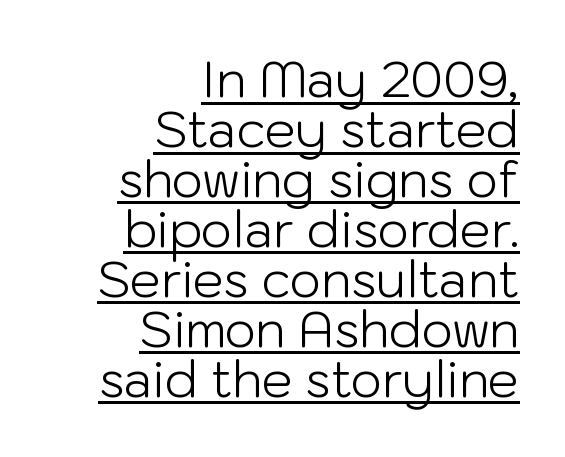
Q: Is the text bold? A: No.
Q: Is the text italic (slanted)? A: No, it is upright.
Q: Is the typeface a serif or a sans-serif typeface? A: Sans-serif.
Q: Is the text underlined? A: Yes.
Q: How is the paragraph aligned? A: Right-aligned.
Q: Is the spacing between letters normal or unusually wide? A: Normal.
Q: Is the spacing between lines tight, normal or loose? A: Tight.
Q: Width (condensed, normal, or wide)? A: Normal.
Q: Stroke contrast? A: Low.
Q: x-height? A: Medium.
Q: Monospaced? A: No.
